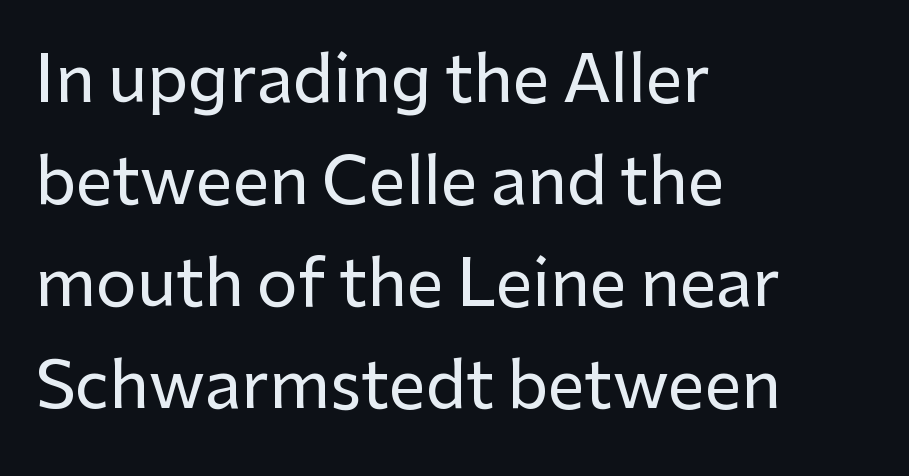
Q: Is the text italic (slanted)? A: No, it is upright.
Q: Is the typeface a serif or a sans-serif typeface? A: Sans-serif.
Q: Is the text underlined? A: No.
Q: How is the paragraph aligned? A: Left-aligned.
Q: Is the spacing between letters normal or unusually wide? A: Normal.
Q: Is the spacing between lines tight, normal or loose? A: Normal.
Q: Width (condensed, normal, or wide)? A: Normal.
Q: Stroke contrast? A: Low.
Q: x-height? A: Medium.
Q: Monospaced? A: No.
